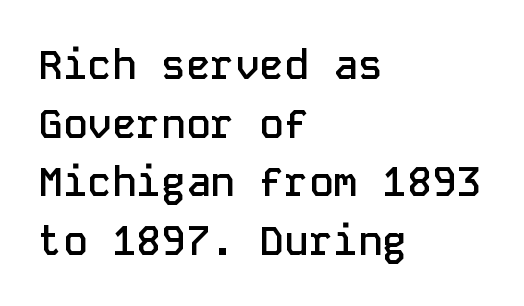
Alignment: flush left. Does the leading feel generous? No, just average. The passage shown is typeset with a sans-serif family. Each row of text sits above clean, open space. The face used here is monospaced, like something from a code editor. The face used here is rendered with its standard letterfit.
